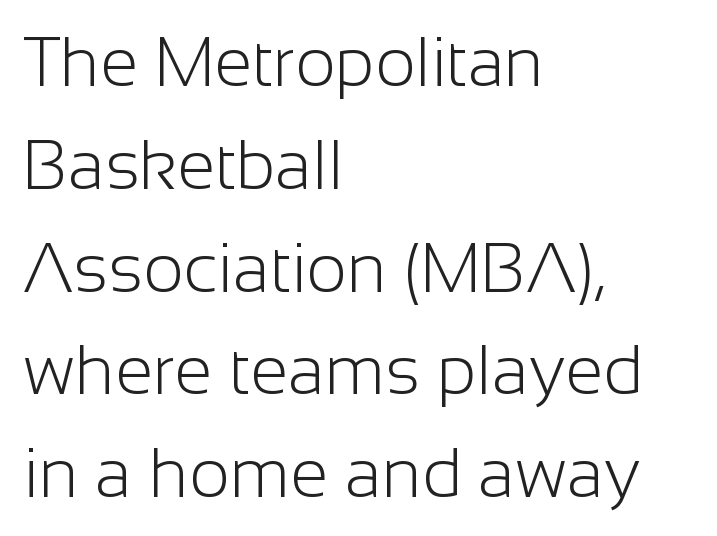
Q: Is the text bold? A: No.
Q: Is the text italic (slanted)? A: No, it is upright.
Q: Is the typeface a serif or a sans-serif typeface? A: Sans-serif.
Q: Is the text underlined? A: No.
Q: How is the paragraph aligned? A: Left-aligned.
Q: Is the spacing between letters normal or unusually wide? A: Normal.
Q: Is the spacing between lines tight, normal or loose? A: Normal.
Q: Width (condensed, normal, or wide)? A: Normal.
Q: Stroke contrast? A: Low.
Q: x-height? A: Medium.
Q: Monospaced? A: No.
